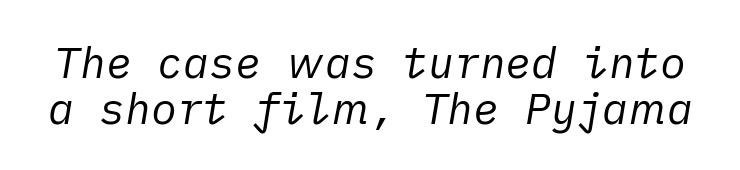
{"italic": "yes", "lean": "right", "slant_degrees": 10, "bold": "no", "weight": "regular", "width": "normal", "stroke_contrast": "low", "x_height": "medium", "underline": "no", "line_spacing": "tight", "line_spacing_ratio": 1.07, "letter_spacing": "normal", "letter_spacing_em": 0.0, "glyph_px": 43}
